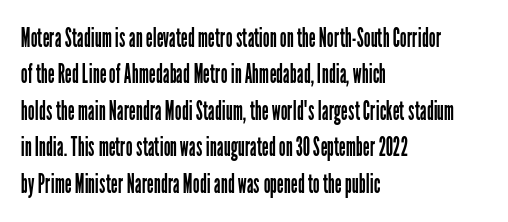
Upright lettering throughout. Reading down the column, the eye jumps a familiar distance to each next line. The typesetting does not lean heavy: it is not bold. Horizontal alignment here is leftward, the default for most running prose. The space directly below the letters is spotless. Glyph-to-glyph distance matches everyday printed text.
